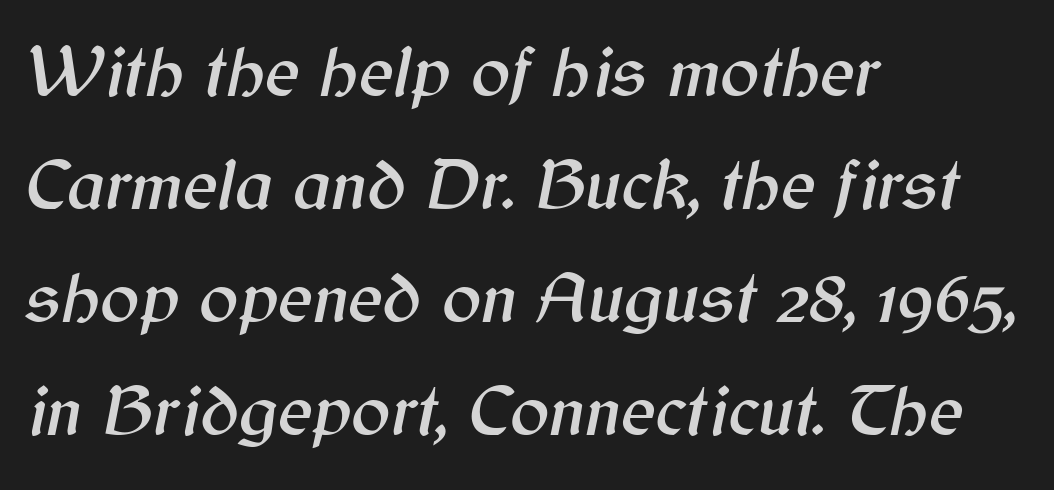
Q: Is the text italic (slanted)? A: Yes, it leans right by about 12 degrees.
Q: Is the text underlined? A: No.
Q: How is the paragraph aligned? A: Left-aligned.
Q: Is the spacing between letters normal or unusually wide? A: Normal.
Q: Is the spacing between lines tight, normal or loose? A: Normal.
Q: Width (condensed, normal, or wide)? A: Normal.
Q: Stroke contrast? A: Medium.
Q: x-height? A: Medium.
Q: Monospaced? A: No.
